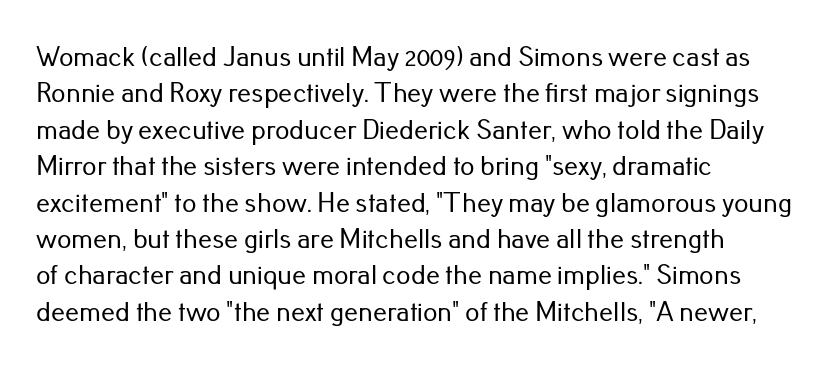
{"serif": "no", "italic": "no", "width": "normal", "stroke_contrast": "low", "x_height": "small", "monospaced": "no", "underline": "no", "align": "left", "line_spacing": "normal", "line_spacing_ratio": 1.3, "letter_spacing": "normal", "letter_spacing_em": 0.0, "glyph_px": 28}
